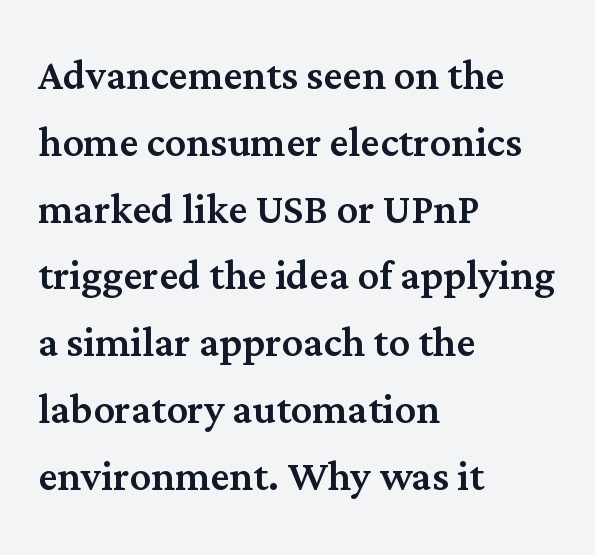
The image shows 53 px serif type, upright; set left-aligned, normal line spacing (1.26x), normal letter spacing, not underlined; medium stroke contrast and a medium x-height.
